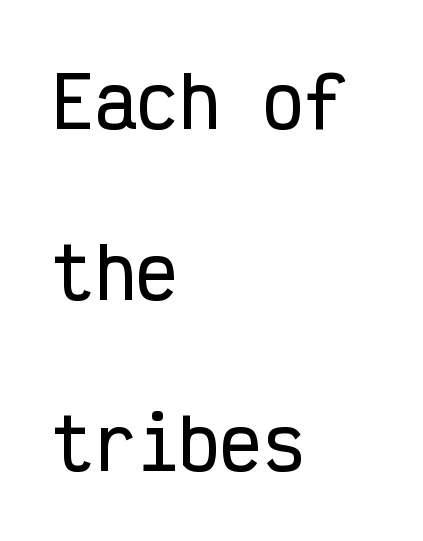
The image shows 70 px condensed sans-serif type, upright, monospaced; set left-aligned, loose line spacing (2.44x), normal letter spacing, not underlined; low stroke contrast and a medium x-height.
